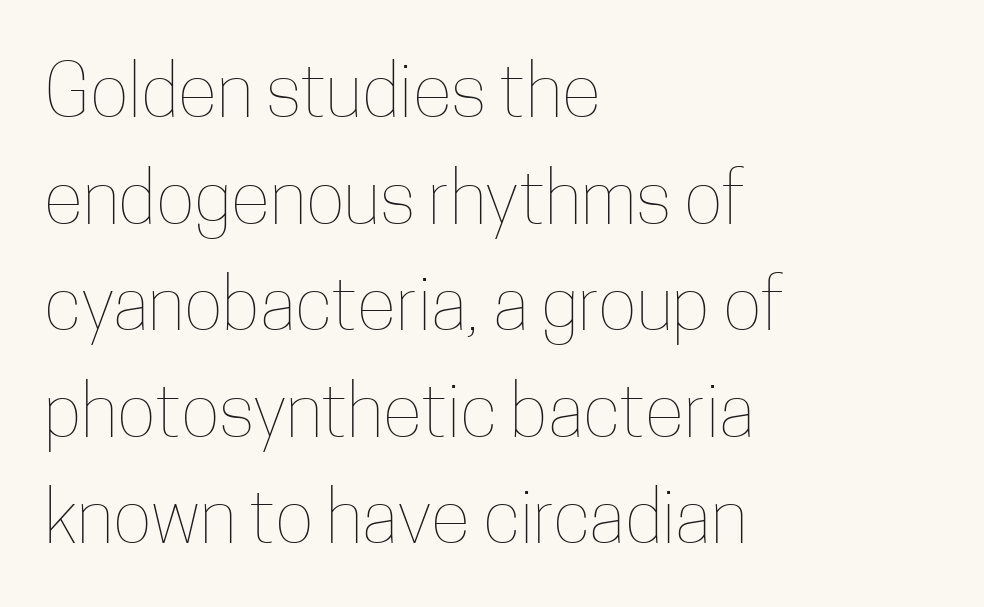
Descenders are the only things crossing below the line. Character widths vary here, with narrow letters taking less room than wide ones. Compared with a centered layout, this one pins lines to the left instead. Stems here are at most as thick as an everyday book face.
